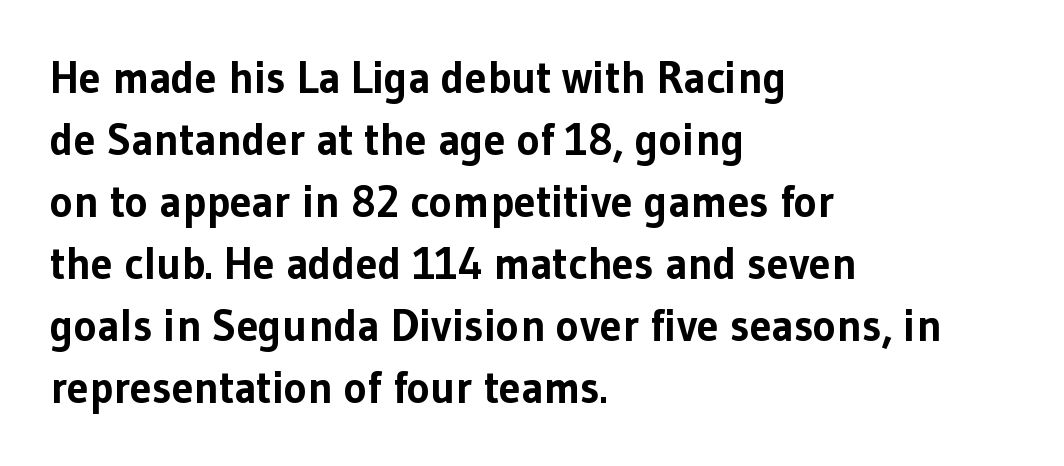
The image shows 44 px bold sans-serif type, upright; set left-aligned, normal line spacing (1.41x), normal letter spacing, not underlined; low stroke contrast and a medium x-height.
